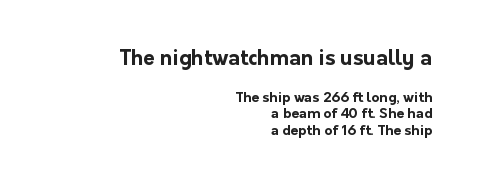
Typographic density is high because the face is bold. This rendering leaves character spacing at its baseline value. The lettering stays uniformly vertical, giving the passage a roman look. A clean baseline with only descenders dipping below it. The ragged edge is on the left, which tells us the setting is flush right. Which chunk is bigger? The first one — the top block dwarfs the bottom.
